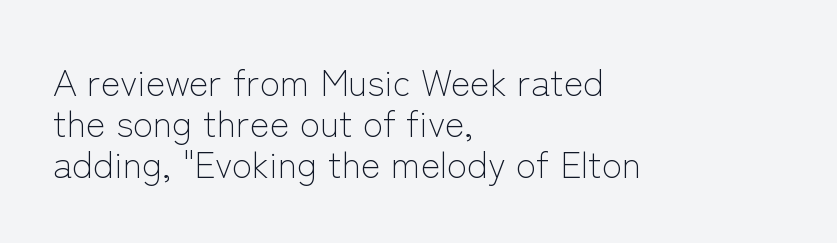
Q: Is the text bold? A: No.
Q: Is the text italic (slanted)? A: No, it is upright.
Q: Is the typeface a serif or a sans-serif typeface? A: Sans-serif.
Q: Is the text underlined? A: No.
Q: How is the paragraph aligned? A: Left-aligned.
Q: Is the spacing between letters normal or unusually wide? A: Normal.
Q: Is the spacing between lines tight, normal or loose? A: Tight.
Q: Width (condensed, normal, or wide)? A: Normal.
Q: Stroke contrast? A: Low.
Q: x-height? A: Medium.
Q: Monospaced? A: No.
